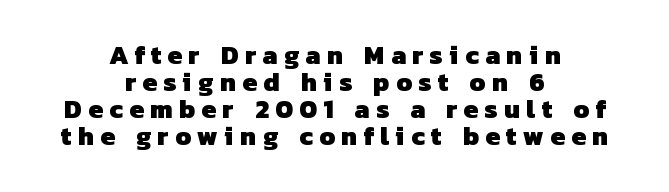
Q: Is the text bold? A: Yes.
Q: Is the text underlined? A: No.
Q: How is the paragraph aligned? A: Centered.
Q: Is the spacing between letters normal or unusually wide? A: Unusually wide.
Q: Is the spacing between lines tight, normal or loose? A: Tight.
